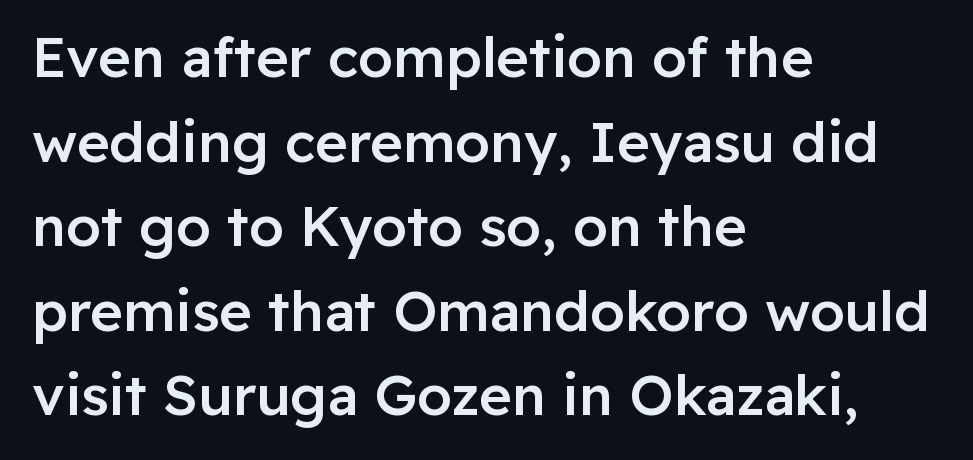
The image shows 56 px semibold sans-serif type, upright; set left-aligned, normal line spacing (1.51x), normal letter spacing, not underlined; low stroke contrast and a medium x-height.
